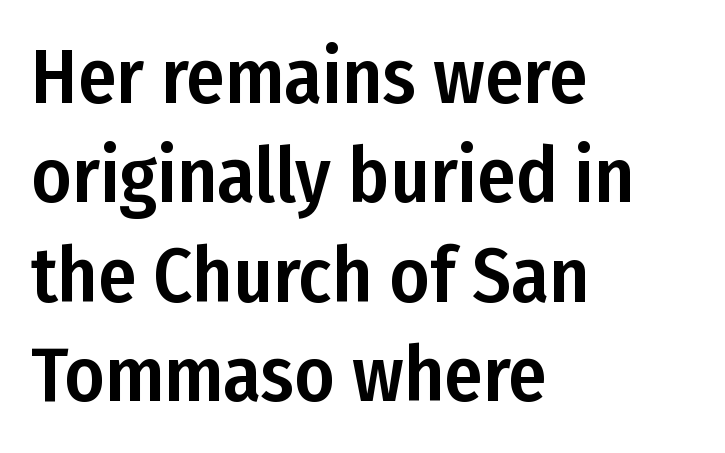
The image shows 77 px condensed sans-serif type, upright; set left-aligned, normal line spacing (1.29x), normal letter spacing, not underlined; low stroke contrast and a medium x-height.
